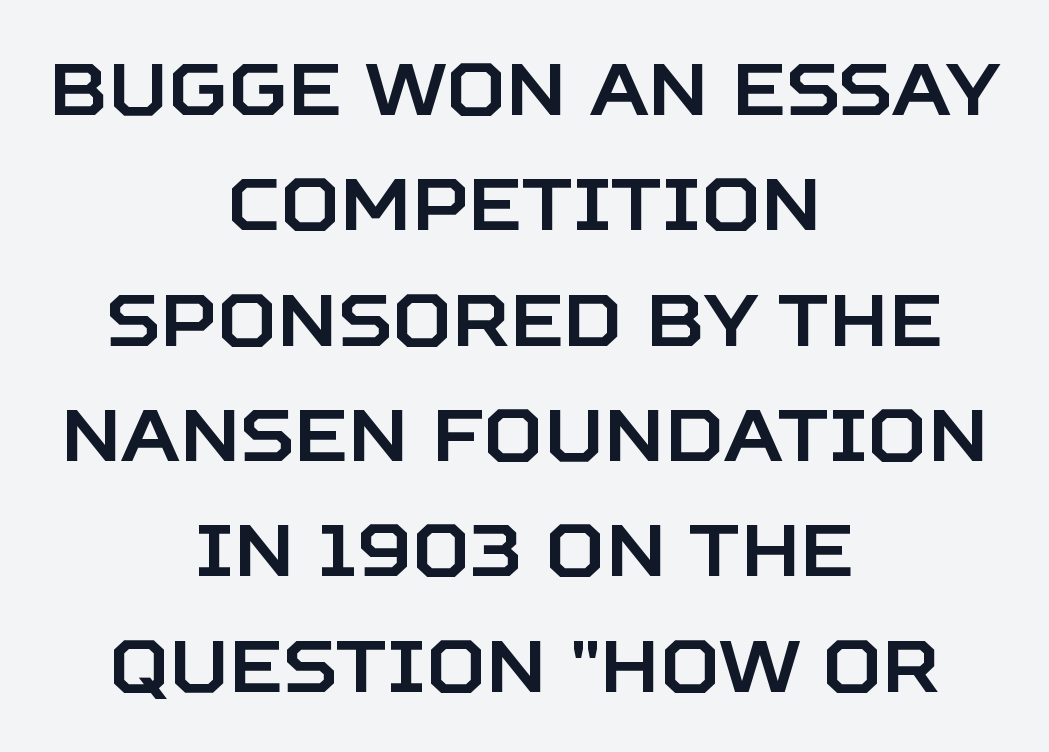
Q: Is the text italic (slanted)? A: No, it is upright.
Q: Is the typeface a serif or a sans-serif typeface? A: Sans-serif.
Q: Is the text underlined? A: No.
Q: How is the paragraph aligned? A: Centered.
Q: Is the spacing between letters normal or unusually wide? A: Normal.
Q: Is the spacing between lines tight, normal or loose? A: Normal.
Q: Width (condensed, normal, or wide)? A: Normal.
Q: Stroke contrast? A: Low.
Q: x-height? A: Large.
Q: Monospaced? A: No.
